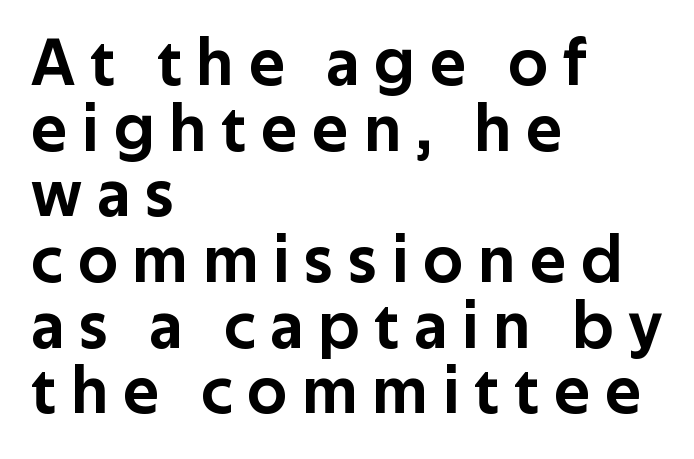
Q: Is the text italic (slanted)? A: No, it is upright.
Q: Is the typeface a serif or a sans-serif typeface? A: Sans-serif.
Q: Is the text underlined? A: No.
Q: How is the paragraph aligned? A: Left-aligned.
Q: Is the spacing between letters normal or unusually wide? A: Unusually wide.
Q: Is the spacing between lines tight, normal or loose? A: Tight.
Q: Width (condensed, normal, or wide)? A: Normal.
Q: Stroke contrast? A: Low.
Q: x-height? A: Medium.
Q: Monospaced? A: No.
